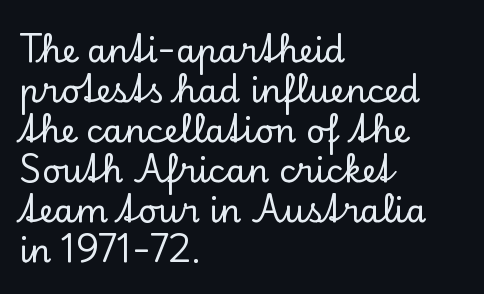
Letter spacing: default. Underlining? Definitely not there. Line starts are locked; line ends wander.
